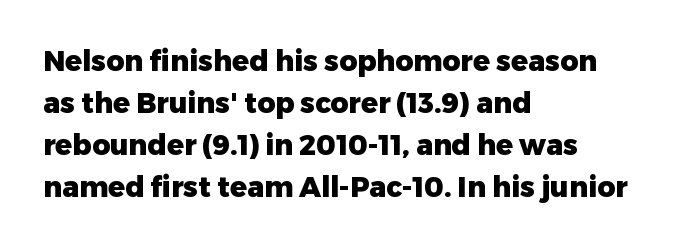
{"serif": "no", "italic": "no", "bold": "yes", "weight": "heavy", "width": "normal", "stroke_contrast": "low", "x_height": "medium", "monospaced": "no", "underline": "no", "align": "left", "line_spacing": "normal", "line_spacing_ratio": 1.5, "letter_spacing": "normal", "letter_spacing_em": 0.0, "glyph_px": 28}
